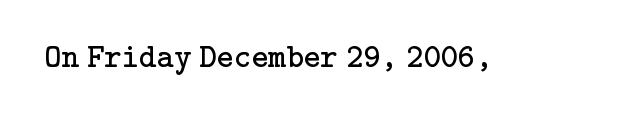
Q: Is the text bold? A: No.
Q: Is the text italic (slanted)? A: No, it is upright.
Q: Is the typeface a serif or a sans-serif typeface? A: Serif.
Q: Is the text underlined? A: No.
Q: Is the spacing between letters normal or unusually wide? A: Normal.
Q: Width (condensed, normal, or wide)? A: Normal.
Q: Stroke contrast? A: Low.
Q: x-height? A: Medium.
